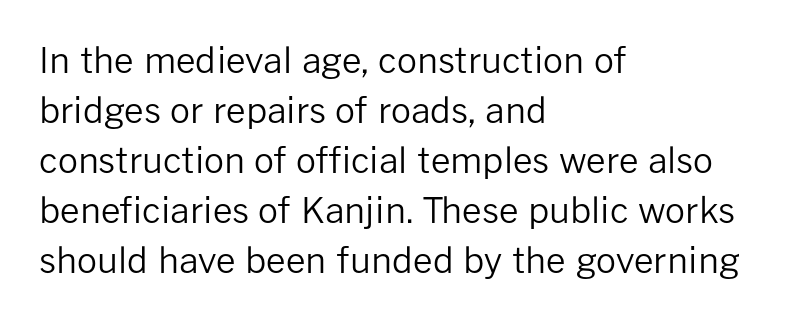
{"serif": "no", "italic": "no", "bold": "no", "weight": "regular", "width": "normal", "stroke_contrast": "low", "x_height": "medium", "monospaced": "no", "underline": "no", "align": "left", "line_spacing": "normal", "line_spacing_ratio": 1.43, "letter_spacing": "normal", "letter_spacing_em": 0.0, "glyph_px": 35}
